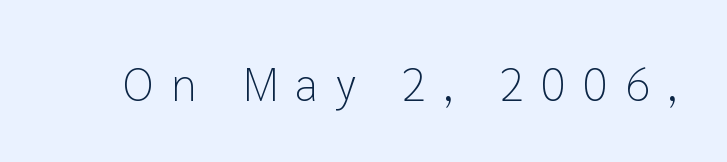
Q: Is the text bold? A: No.
Q: Is the text italic (slanted)? A: No, it is upright.
Q: Is the typeface a serif or a sans-serif typeface? A: Sans-serif.
Q: Is the text underlined? A: No.
Q: Is the spacing between letters normal or unusually wide? A: Unusually wide.
Q: Width (condensed, normal, or wide)? A: Normal.
Q: Stroke contrast? A: Low.
Q: x-height? A: Medium.
Q: Monospaced? A: No.
